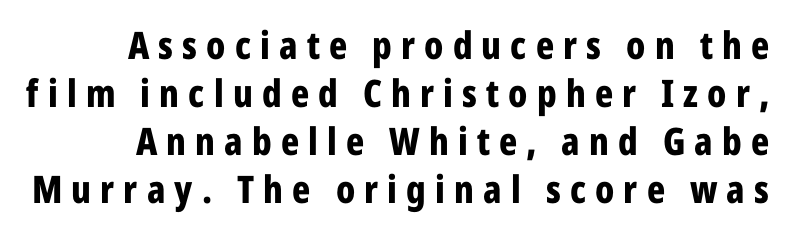
Q: Is the text bold? A: Yes.
Q: Is the text italic (slanted)? A: No, it is upright.
Q: Is the typeface a serif or a sans-serif typeface? A: Sans-serif.
Q: Is the text underlined? A: No.
Q: Is the spacing between letters normal or unusually wide? A: Unusually wide.
Q: Is the spacing between lines tight, normal or loose? A: Normal.
Q: Width (condensed, normal, or wide)? A: Condensed.
Q: Stroke contrast? A: Low.
Q: x-height? A: Medium.
Q: Monospaced? A: No.
